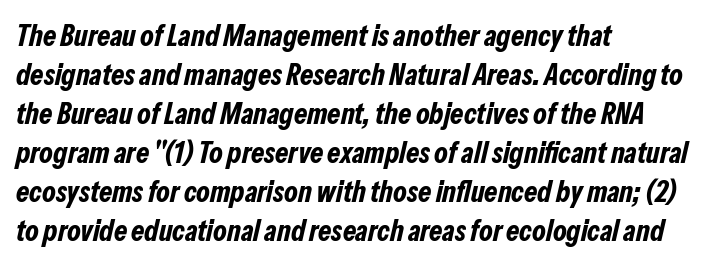
The image shows 30 px bold, condensed type, italic (leaning right); set left-aligned, normal line spacing (1.3x), normal letter spacing, not underlined; low stroke contrast and a medium x-height.
